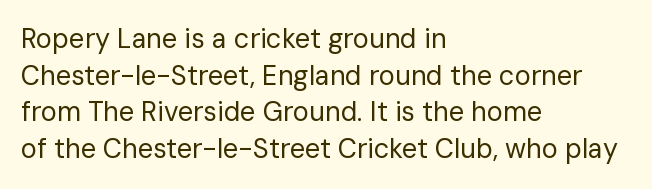
Q: Is the text bold? A: No.
Q: Is the text italic (slanted)? A: No, it is upright.
Q: Is the text underlined? A: No.
Q: How is the paragraph aligned? A: Left-aligned.
Q: Is the spacing between letters normal or unusually wide? A: Normal.
Q: Is the spacing between lines tight, normal or loose? A: Normal.
